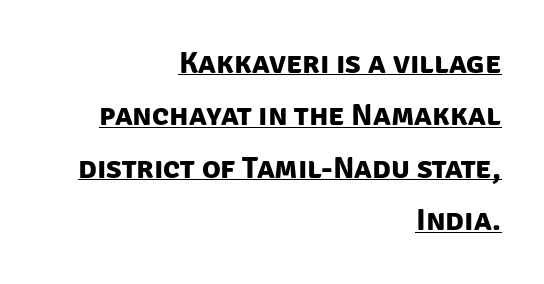
Stroke terminals: plain, sans-serif. The paragraph shown leans on its right margin. You can see a thin bar hugging the bottom of the glyphs. Notice how thick the strokes are: this is what a full bold looks like. Inter-character spacing is left at the font's built-in metrics. These lines are rendered in a variable-pitch font.
